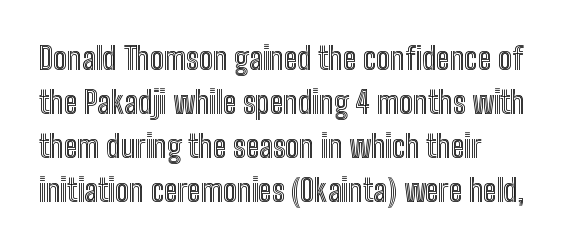
Q: Is the text italic (slanted)? A: No, it is upright.
Q: Is the text underlined? A: No.
Q: How is the paragraph aligned? A: Left-aligned.
Q: Is the spacing between letters normal or unusually wide? A: Normal.
Q: Is the spacing between lines tight, normal or loose? A: Normal.
Q: Width (condensed, normal, or wide)? A: Condensed.
Q: x-height? A: Medium.
Q: Monospaced? A: No.
